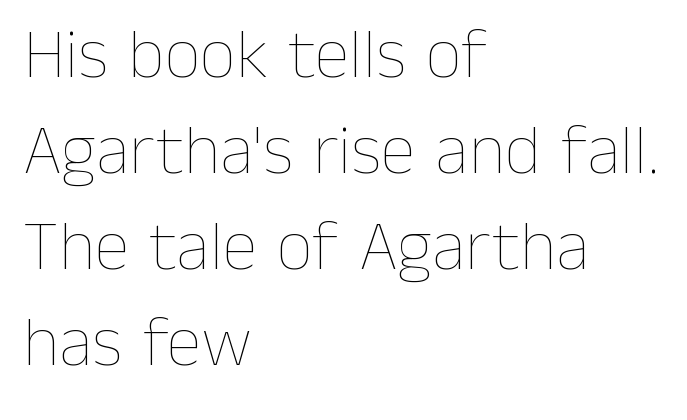
The image shows 71 px thin type, upright; set left-aligned, normal line spacing (1.35x), normal letter spacing, not underlined; low stroke contrast and a medium x-height.
